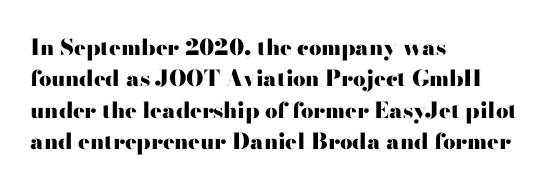
The vertical gap from one line to the next is medium. Bold? Absolutely — the strokes are thick and heavy. Plain, unruled lines of type. The ragged edge is on the right, which tells us the setting is flush left.
